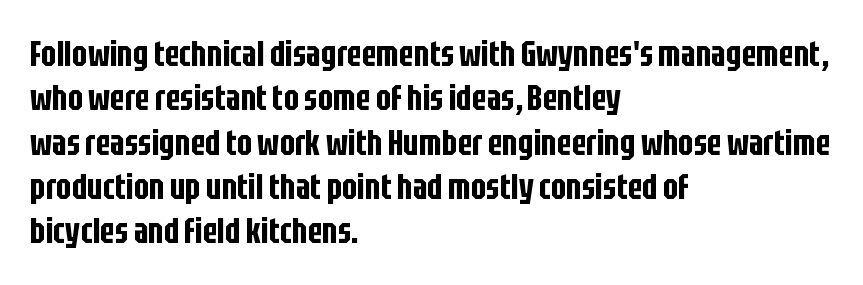
The image shows 36 px condensed sans-serif type, upright; set left-aligned, line spacing 1.23x, normal letter spacing, not underlined; low stroke contrast and a large x-height.
